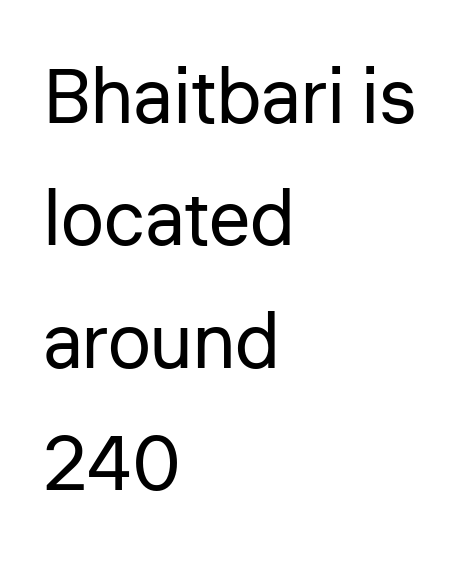
Q: Is the text bold? A: No.
Q: Is the text italic (slanted)? A: No, it is upright.
Q: Is the typeface a serif or a sans-serif typeface? A: Sans-serif.
Q: Is the text underlined? A: No.
Q: How is the paragraph aligned? A: Left-aligned.
Q: Is the spacing between letters normal or unusually wide? A: Normal.
Q: Is the spacing between lines tight, normal or loose? A: Normal.
Q: Width (condensed, normal, or wide)? A: Normal.
Q: Stroke contrast? A: Low.
Q: x-height? A: Medium.
Q: Monospaced? A: No.
